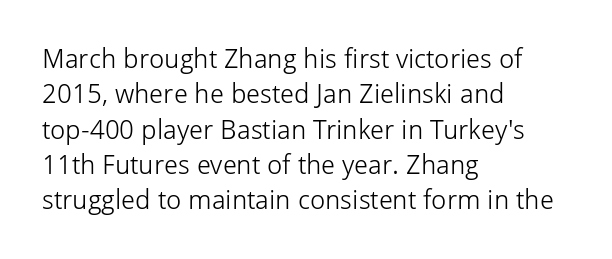
The image shows 27 px text type, upright; set left-aligned, normal line spacing (1.31x), normal letter spacing, not underlined.
